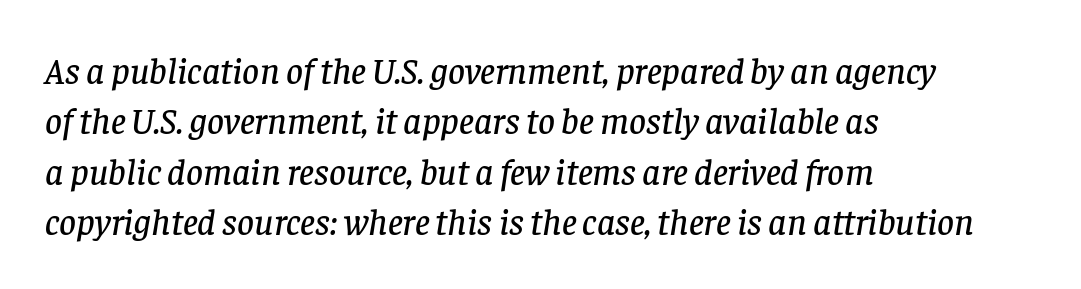
The ragged edge is on the right, which tells us the setting is flush left. The tracking reads as untouched default to a designer's eye. Looking at the ascenders, they clearly lean. This sample keeps an unexceptional amount of space between lines. The passage shown is not underscored anywhere.
